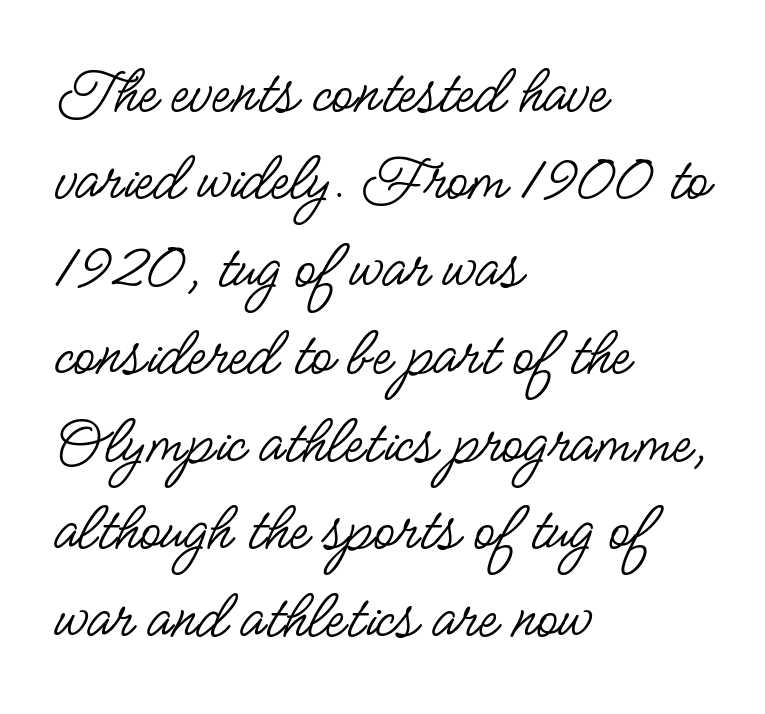
Q: Is the text bold? A: No.
Q: Is the text italic (slanted)? A: Yes.
Q: Is the typeface a serif or a sans-serif typeface? A: Sans-serif.
Q: Is the text underlined? A: No.
Q: How is the paragraph aligned? A: Left-aligned.
Q: Is the spacing between letters normal or unusually wide? A: Normal.
Q: Is the spacing between lines tight, normal or loose? A: Normal.
Q: Width (condensed, normal, or wide)? A: Condensed.
Q: Stroke contrast? A: Low.
Q: x-height? A: Small.
Q: Monospaced? A: No.
